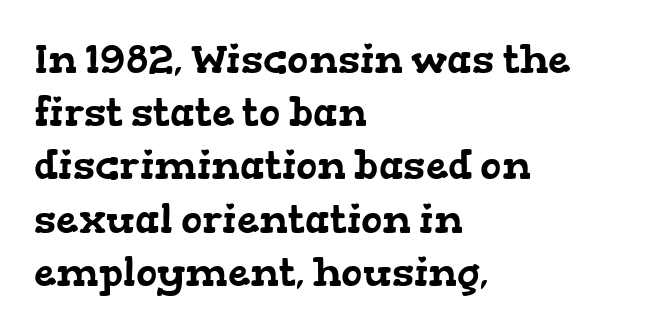
Q: Is the typeface a serif or a sans-serif typeface? A: Serif.
Q: Is the text underlined? A: No.
Q: How is the paragraph aligned? A: Left-aligned.
Q: Is the spacing between letters normal or unusually wide? A: Normal.
Q: Is the spacing between lines tight, normal or loose? A: Normal.
Q: Width (condensed, normal, or wide)? A: Wide.
Q: Stroke contrast? A: Low.
Q: x-height? A: Medium.
Q: Monospaced? A: No.
